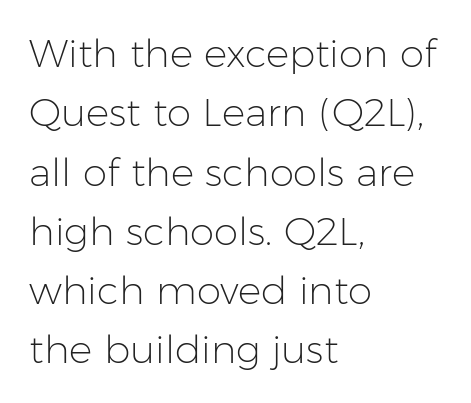
The image shows 39 px light sans-serif type, upright; set left-aligned, normal line spacing (1.52x), normal letter spacing, not underlined; low stroke contrast and a medium x-height.
